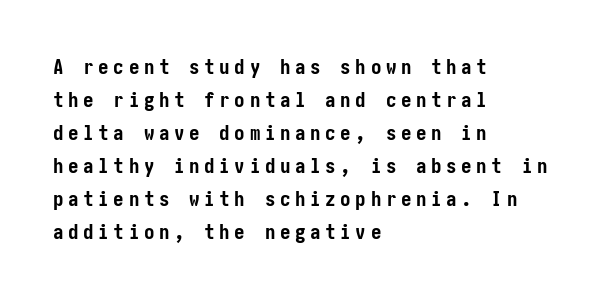
Q: Is the text bold? A: Yes.
Q: Is the text italic (slanted)? A: No, it is upright.
Q: Is the text underlined? A: No.
Q: How is the paragraph aligned? A: Left-aligned.
Q: Is the spacing between letters normal or unusually wide? A: Unusually wide.
Q: Is the spacing between lines tight, normal or loose? A: Normal.
